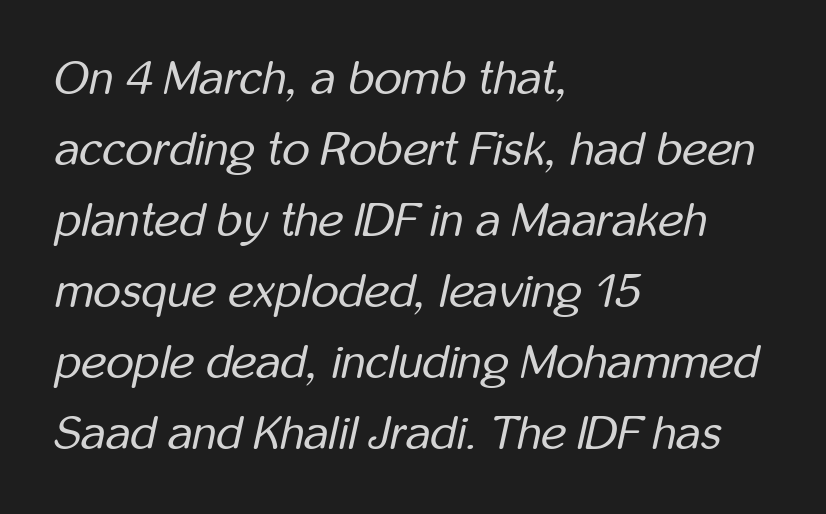
Horizontal bands of white between lines are of average thickness. Unbolded letterforms with no extra heft. The letters sit at their default tracking, neither squeezed nor spread. Visually the block forms a straight wall on the left and a jagged coastline on the right. Do the characters align in a grid? No, the font is proportional.
